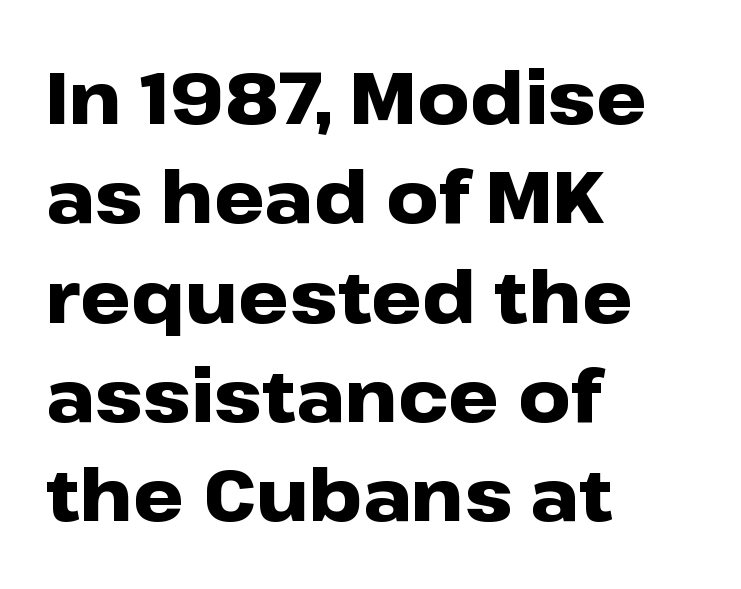
Q: Is the text bold? A: Yes.
Q: Is the text italic (slanted)? A: No, it is upright.
Q: Is the typeface a serif or a sans-serif typeface? A: Sans-serif.
Q: Is the text underlined? A: No.
Q: How is the paragraph aligned? A: Left-aligned.
Q: Is the spacing between letters normal or unusually wide? A: Normal.
Q: Is the spacing between lines tight, normal or loose? A: Normal.
Q: Width (condensed, normal, or wide)? A: Wide.
Q: Stroke contrast? A: Low.
Q: x-height? A: Medium.
Q: Monospaced? A: No.
